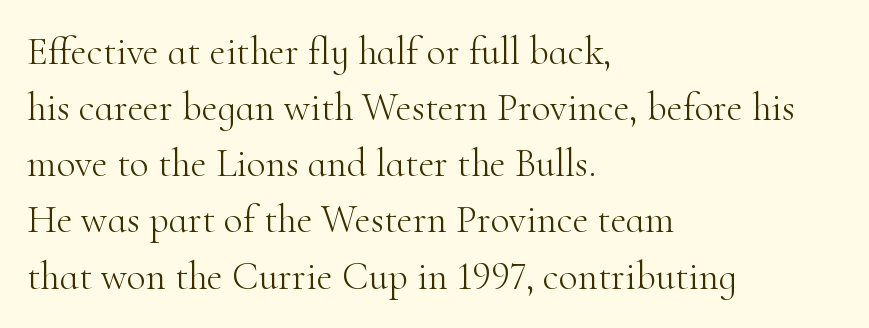
Q: Is the text bold? A: No.
Q: Is the text italic (slanted)? A: No, it is upright.
Q: Is the typeface a serif or a sans-serif typeface? A: Serif.
Q: Is the text underlined? A: No.
Q: How is the paragraph aligned? A: Left-aligned.
Q: Is the spacing between letters normal or unusually wide? A: Normal.
Q: Is the spacing between lines tight, normal or loose? A: Normal.
Q: Width (condensed, normal, or wide)? A: Normal.
Q: Stroke contrast? A: High.
Q: x-height? A: Small.
Q: Monospaced? A: No.
